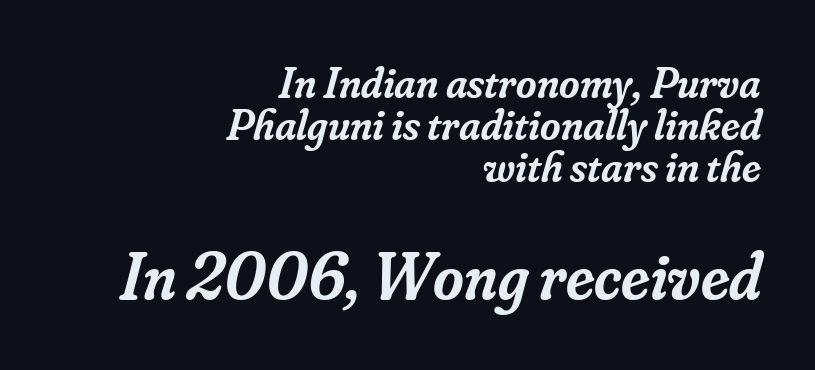
The image shows 66 px semibold serif type, italic (leaning right); set right-aligned, tight line spacing (0.96x), normal letter spacing, not underlined; the second (bottom) block is 1.5x larger; low stroke contrast and a small x-height.
